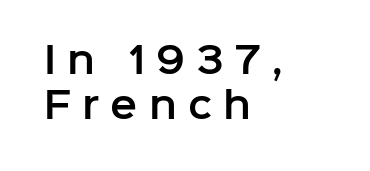
The image shows 36 px sans-serif type, upright; set left-aligned, normal line spacing (1.26x), unusually wide letter spacing (+0.31 em), not underlined; low stroke contrast and a medium x-height.
